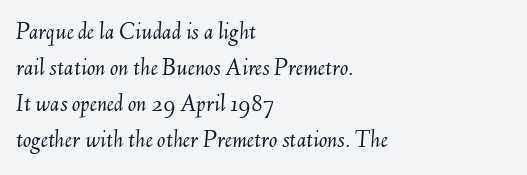
{"italic": "yes", "lean": "right", "slant_degrees": 6, "bold": "no", "underline": "no", "align": "left", "line_spacing": "normal", "line_spacing_ratio": 1.44, "letter_spacing": "normal", "letter_spacing_em": 0.0, "glyph_px": 25}
